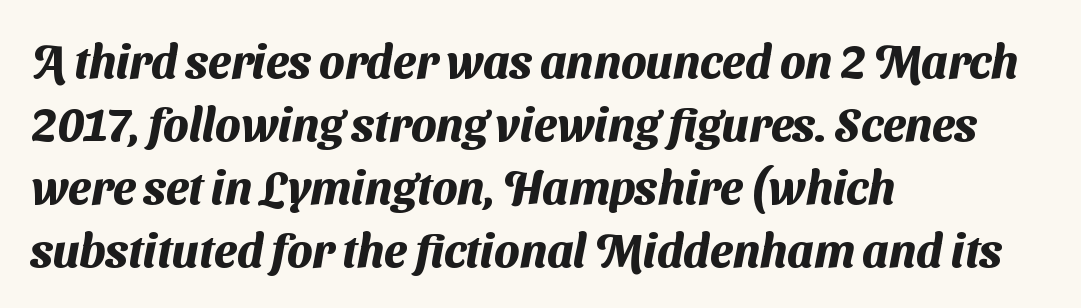
Q: Is the text bold? A: Yes.
Q: Is the typeface a serif or a sans-serif typeface? A: Sans-serif.
Q: Is the text underlined? A: No.
Q: How is the paragraph aligned? A: Left-aligned.
Q: Is the spacing between letters normal or unusually wide? A: Normal.
Q: Is the spacing between lines tight, normal or loose? A: Normal.
Q: Width (condensed, normal, or wide)? A: Normal.
Q: Stroke contrast? A: Medium.
Q: x-height? A: Medium.
Q: Monospaced? A: No.
